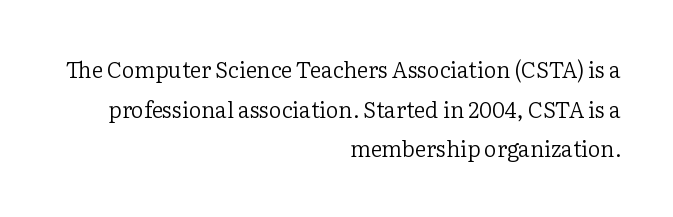
The rag falls on the left side of this text block. Is the type heavy? It reads as light-to-regular instead. Inter-character spacing is left at the font's built-in metrics. Italic: no, the glyphs are upright roman. The zone under the glyphs is completely vacant.
